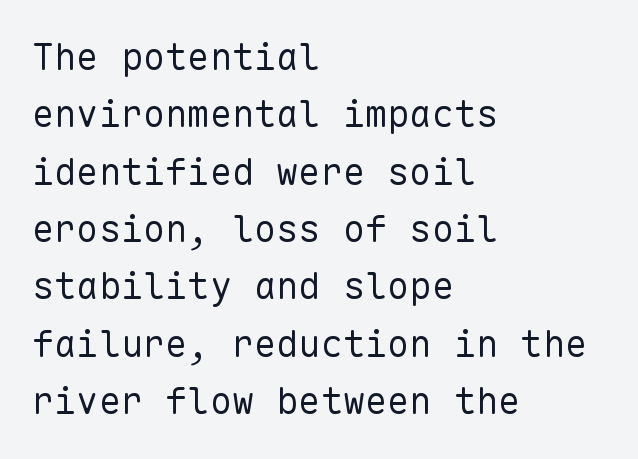
The image shows 37 px regular-weight sans-serif type, upright, monospaced; set left-aligned, normal line spacing (1.55x), normal letter spacing, not underlined; low stroke contrast and a medium x-height.
